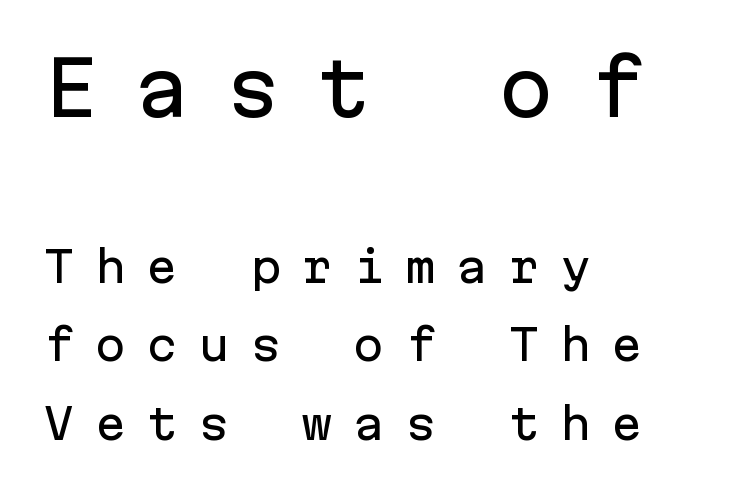
Has an underline been added? It has not. Unlike a traditional serif, this face leaves its strokes unadorned. Two sizes are in play, and the larger belongs to the first block. Observe the wide spacing: letters keep a clear distance from each other. The passage is arranged the way most books set body copy — flush left. Characters remain perfectly vertical along every line.
